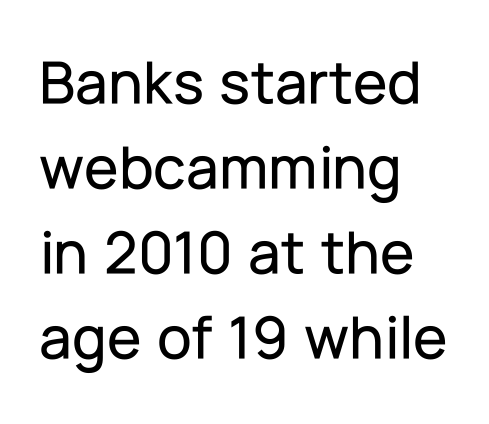
Q: Is the text italic (slanted)? A: No, it is upright.
Q: Is the typeface a serif or a sans-serif typeface? A: Sans-serif.
Q: Is the text underlined? A: No.
Q: How is the paragraph aligned? A: Left-aligned.
Q: Is the spacing between letters normal or unusually wide? A: Normal.
Q: Is the spacing between lines tight, normal or loose? A: Normal.
Q: Width (condensed, normal, or wide)? A: Normal.
Q: Stroke contrast? A: Low.
Q: x-height? A: Medium.
Q: Monospaced? A: No.
